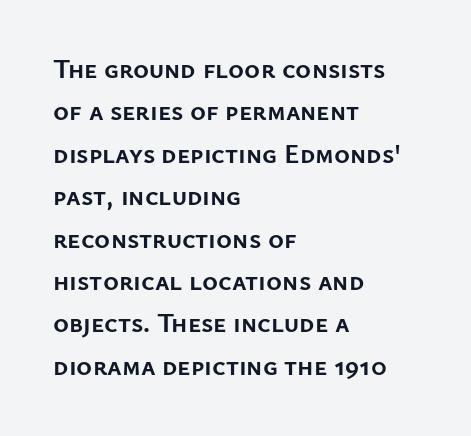
Q: Is the text bold? A: Yes.
Q: Is the text italic (slanted)? A: No, it is upright.
Q: Is the text underlined? A: No.
Q: How is the paragraph aligned? A: Left-aligned.
Q: Is the spacing between letters normal or unusually wide? A: Normal.
Q: Is the spacing between lines tight, normal or loose? A: Normal.
